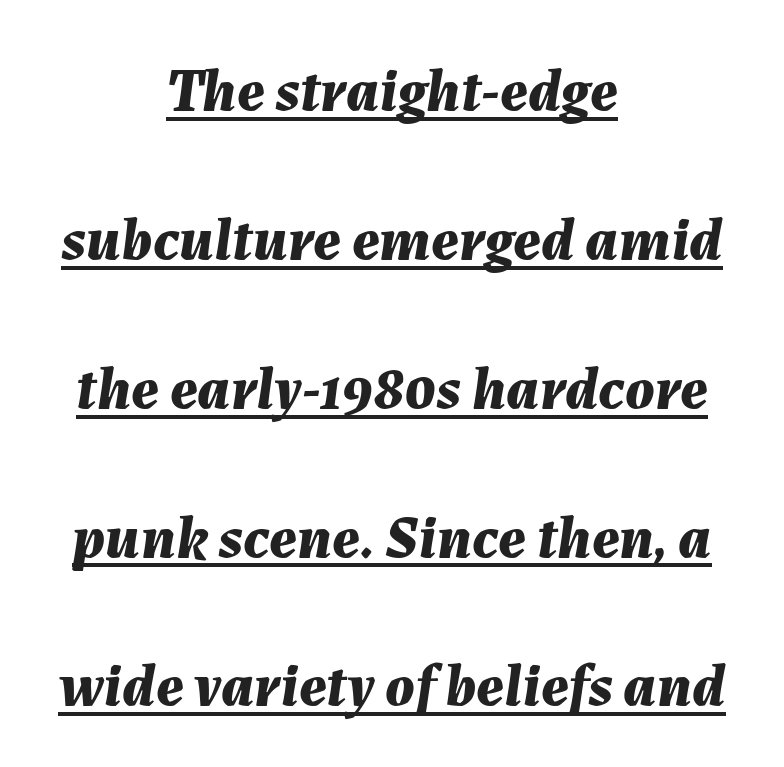
The image shows 61 px bold type, italic (leaning right); set centered, loose line spacing (2.44x), normal letter spacing, underlined; medium stroke contrast and a medium x-height.
